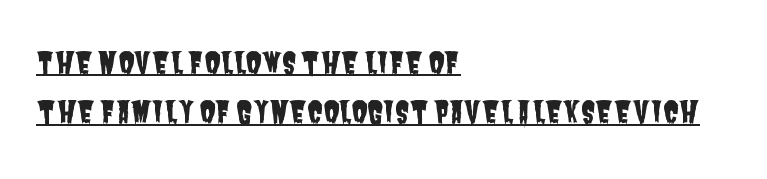
Between one letter and the next there's only the usual sliver of space. Character widths vary here, with narrow letters taking less room than wide ones. Rows of type keep a routine distance in the vertical direction. This sample is left-justified, so line endings fall wherever the words run out. The typeface chosen for these lines omits serifs. Each line of the rendering has a horizontal stroke beneath the glyphs.
